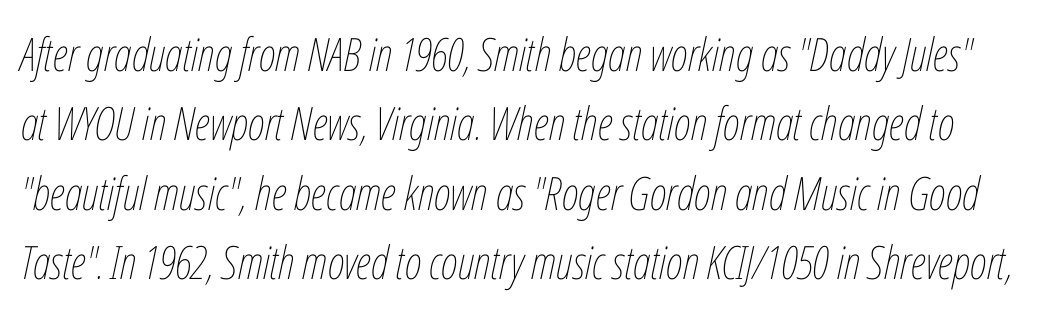
Q: Is the text bold? A: No.
Q: Is the text italic (slanted)? A: Yes, it leans right by about 12 degrees.
Q: Is the text underlined? A: No.
Q: Is the spacing between letters normal or unusually wide? A: Normal.
Q: Is the spacing between lines tight, normal or loose? A: Normal.
Q: Width (condensed, normal, or wide)? A: Condensed.
Q: Stroke contrast? A: Low.
Q: x-height? A: Medium.
Q: Monospaced? A: No.
